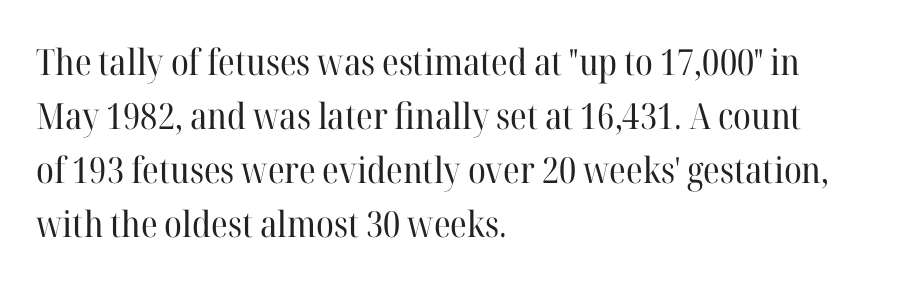
The image shows 36 px regular-weight serif type, upright; set left-aligned, normal line spacing (1.5x), normal letter spacing, not underlined; high stroke contrast and a medium x-height.
